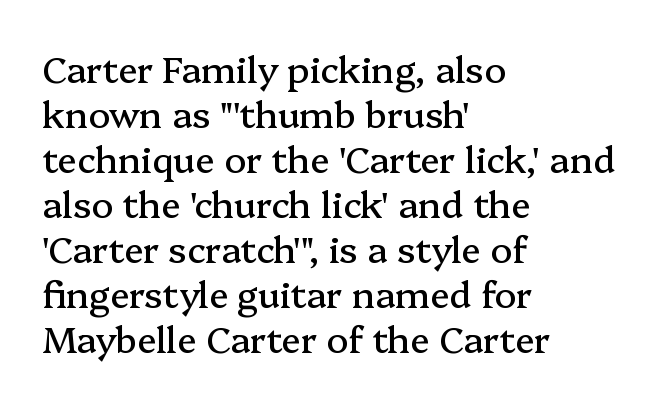
{"serif": "yes", "italic": "no", "width": "normal", "stroke_contrast": "medium", "x_height": "medium", "monospaced": "no", "underline": "no", "align": "left", "line_spacing": "normal", "line_spacing_ratio": 1.25, "letter_spacing": "normal", "letter_spacing_em": 0.0, "glyph_px": 36}
